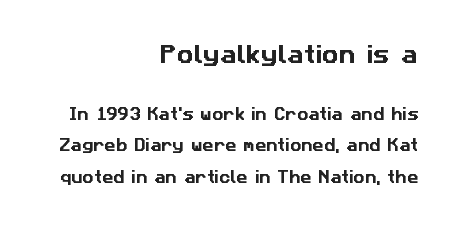
Q: Is the text underlined? A: No.
Q: How is the paragraph aligned? A: Right-aligned.
Q: Is the spacing between letters normal or unusually wide? A: Normal.
Q: Is the spacing between lines tight, normal or loose? A: Loose.
Q: Which block of text is set in a larger size, the first (top) or the second (bottom)? A: The first (top) one.
